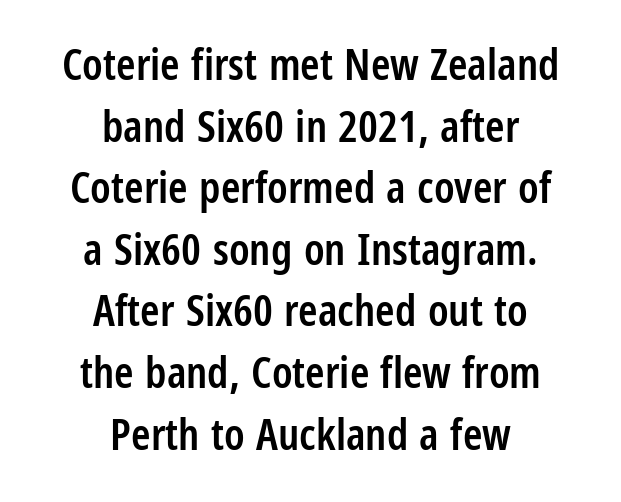
Plain, unruled lines of type. The tracking reads as untouched default to a designer's eye. The rows are spaced the way most documents space them. Proportional: the letters do not fall into vertical columns.
